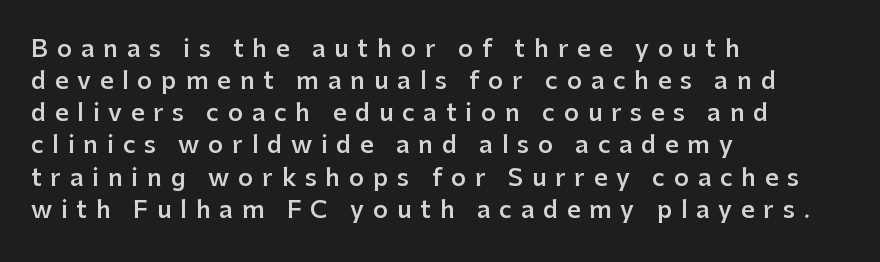
{"italic": "no", "bold": "semi", "underline": "no", "align": "left", "line_spacing": "normal", "line_spacing_ratio": 1.34, "letter_spacing": "wide", "letter_spacing_em": 0.36, "glyph_px": 24}
